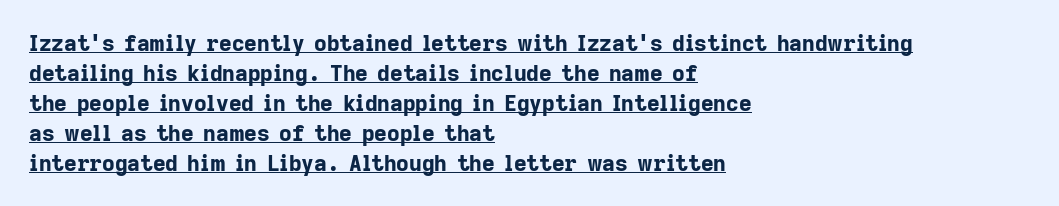
The image shows 22 px bold type, upright; set left-aligned, normal line spacing (1.36x), normal letter spacing, underlined.
